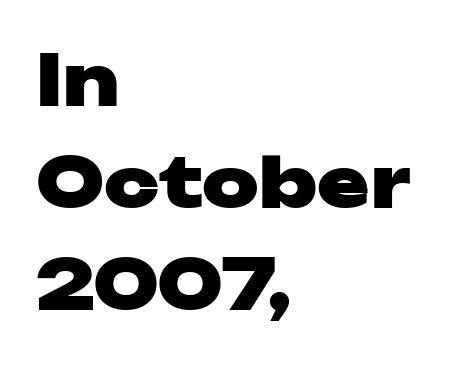
{"serif": "no", "italic": "no", "bold": "yes", "weight": "heavy", "width": "wide", "stroke_contrast": "low", "x_height": "medium", "monospaced": "no", "underline": "no", "align": "left", "line_spacing": "normal", "line_spacing_ratio": 1.46, "letter_spacing": "normal", "letter_spacing_em": 0.0, "glyph_px": 70}
